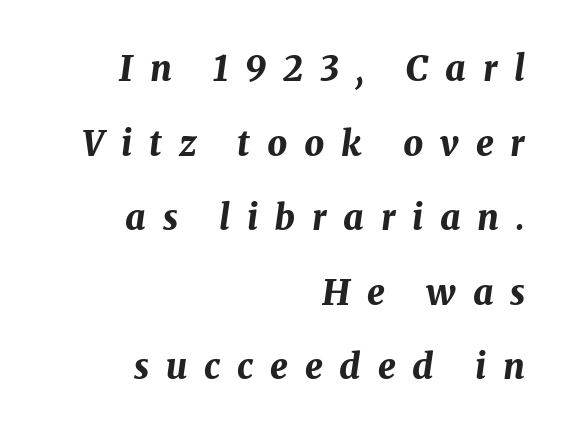
Q: Is the text bold? A: Yes.
Q: Is the text italic (slanted)? A: Yes, it leans right by about 8 degrees.
Q: Is the text underlined? A: No.
Q: How is the paragraph aligned? A: Right-aligned.
Q: Is the spacing between letters normal or unusually wide? A: Unusually wide.
Q: Is the spacing between lines tight, normal or loose? A: Loose.
Q: Width (condensed, normal, or wide)? A: Normal.
Q: Stroke contrast? A: Medium.
Q: x-height? A: Medium.
Q: Monospaced? A: No.
